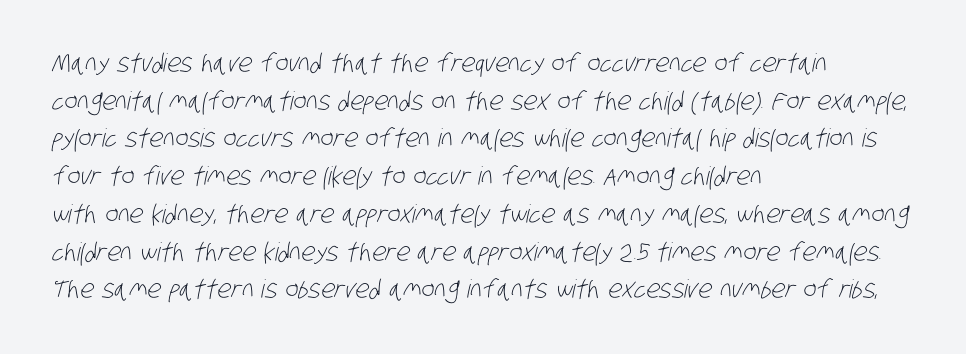
Caption: face not bold, strokes unweighted. Leftover space on each line is placed entirely after the last word. Nobody touched the tracking dial on this one. The leading is moderate, giving the passage an even texture.
